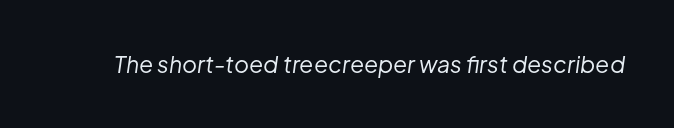
Q: Is the text bold? A: No.
Q: Is the text italic (slanted)? A: Yes, it leans right by about 8 degrees.
Q: Is the text underlined? A: No.
Q: Is the spacing between letters normal or unusually wide? A: Normal.
